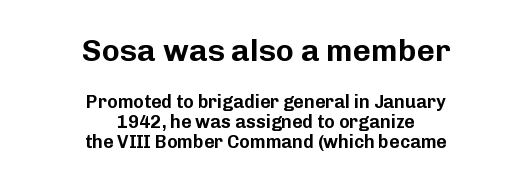
Visually, the top section dominates because its glyphs are scaled up. Plain, unruled lines of type. Note the varied advance widths — an 'i' is clearly narrower than an 'm'. One glance says dense: line gaps are narrower than usual. Tracking value appears to be zero — textbook default spacing. The lettering stays uniformly vertical, giving the passage a roman look.
